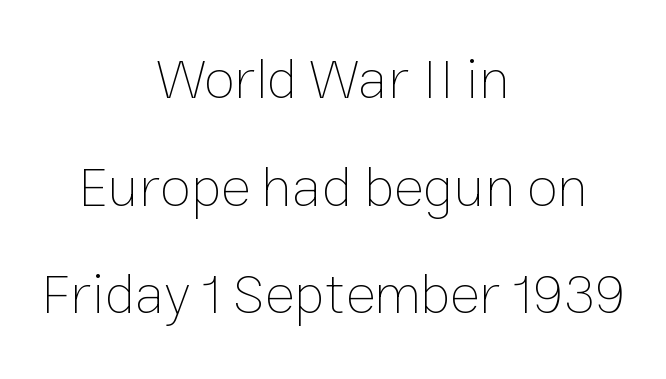
Q: Is the text bold? A: No.
Q: Is the text italic (slanted)? A: No, it is upright.
Q: Is the text underlined? A: No.
Q: How is the paragraph aligned? A: Centered.
Q: Is the spacing between letters normal or unusually wide? A: Normal.
Q: Width (condensed, normal, or wide)? A: Normal.
Q: Stroke contrast? A: Low.
Q: x-height? A: Medium.
Q: Monospaced? A: No.
